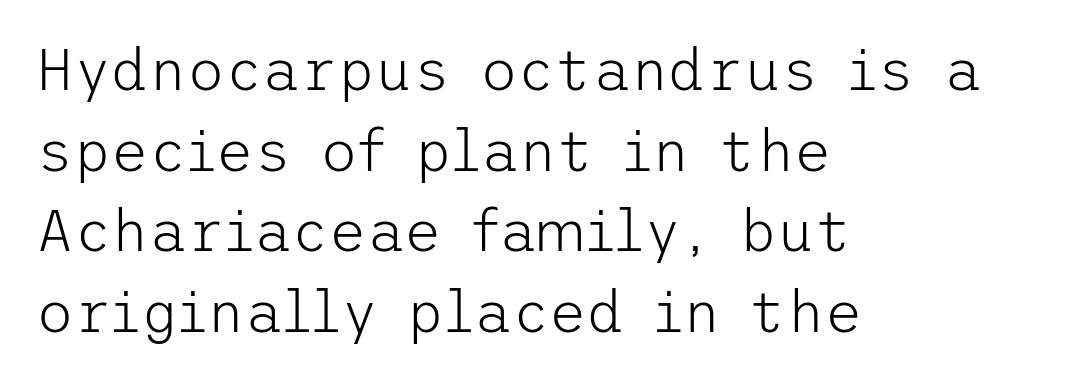
Q: Is the text bold? A: No.
Q: Is the text italic (slanted)? A: No, it is upright.
Q: Is the typeface a serif or a sans-serif typeface? A: Sans-serif.
Q: Is the text underlined? A: No.
Q: How is the paragraph aligned? A: Left-aligned.
Q: Is the spacing between letters normal or unusually wide? A: Normal.
Q: Is the spacing between lines tight, normal or loose? A: Normal.
Q: Width (condensed, normal, or wide)? A: Normal.
Q: Stroke contrast? A: Low.
Q: x-height? A: Medium.
